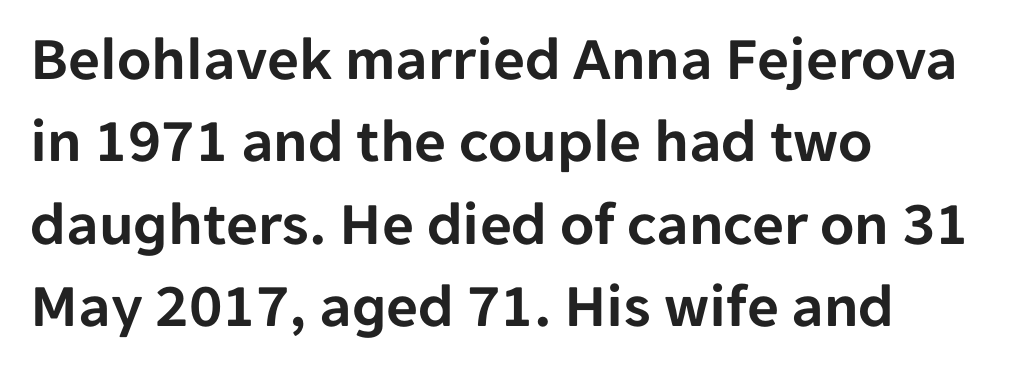
The image shows 62 px sans-serif type, upright; set left-aligned, normal line spacing (1.33x), normal letter spacing, not underlined; low stroke contrast and a medium x-height.
